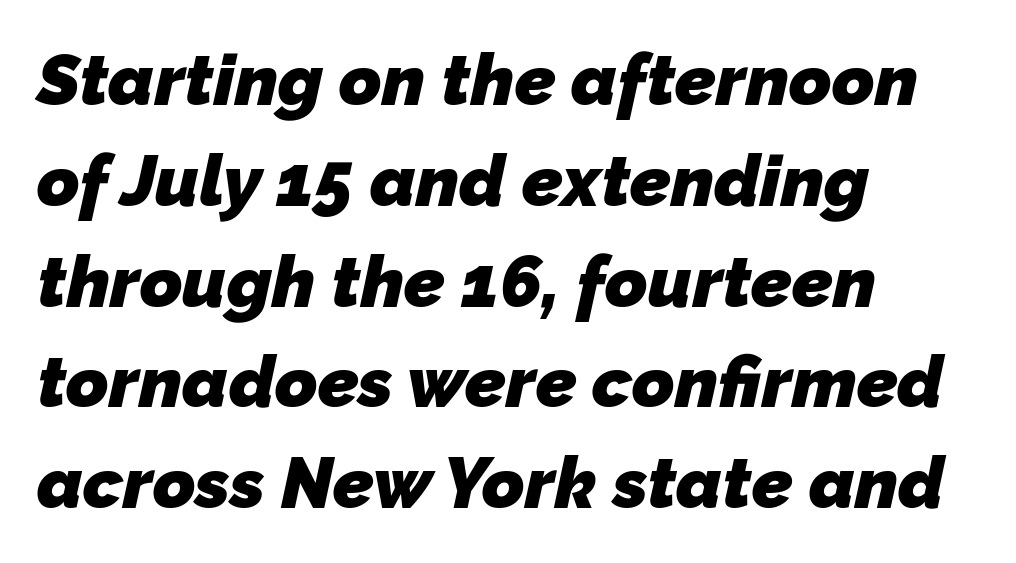
The image shows 72 px heavy sans-serif type; set left-aligned, normal line spacing (1.4x), normal letter spacing, not underlined; low stroke contrast and a medium x-height.
